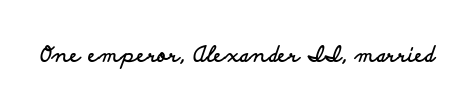
Q: Is the text bold? A: Yes.
Q: Is the text italic (slanted)? A: Yes.
Q: Is the text underlined? A: No.
Q: Is the spacing between letters normal or unusually wide? A: Normal.
